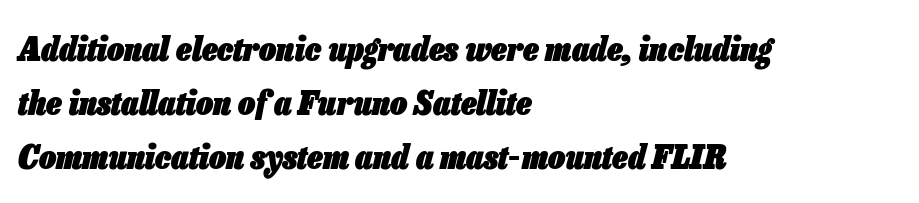
{"italic": "yes", "lean": "right", "slant_degrees": 13, "bold": "yes", "weight": "heavy", "width": "condensed", "stroke_contrast": "low", "x_height": "medium", "monospaced": "no", "underline": "no", "align": "left", "line_spacing": "normal", "line_spacing_ratio": 1.59, "letter_spacing": "normal", "letter_spacing_em": 0.0, "glyph_px": 34}
